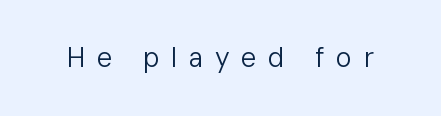
{"italic": "no", "bold": "no", "underline": "no", "letter_spacing": "wide", "letter_spacing_em": 0.43, "glyph_px": 27}
